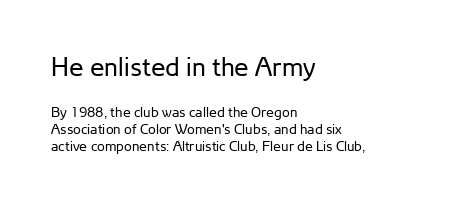
{"italic": "no", "bold": "no", "underline": "no", "align": "left", "line_spacing_ratio": 1.21, "letter_spacing": "normal", "letter_spacing_em": 0.0, "larger_block": "first", "size_ratio": 1.86, "glyph_px": 26}
